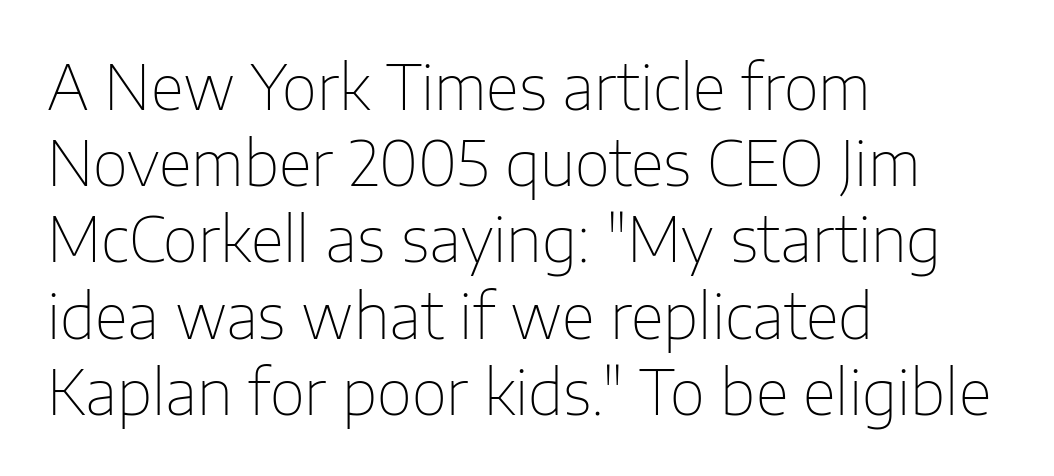
Think of a printed novel: that variable character pitch is what you see here. Compared with a centered layout, this one pins lines to the left instead. The leading is moderate, giving the passage an even texture. Only glyphs here, with clear space below each row. Letter spacing: default. A sans-serif font was chosen for this passage.
